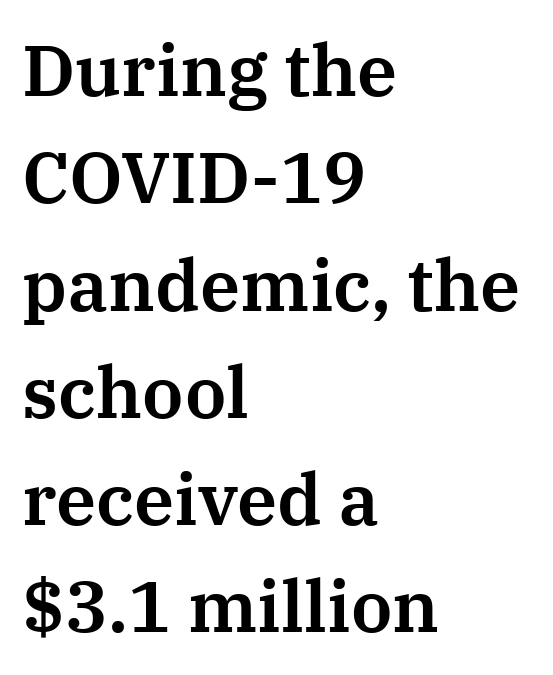
The image shows 72 px serif type, upright; set left-aligned, normal line spacing (1.49x), normal letter spacing, not underlined; medium stroke contrast and a medium x-height.
